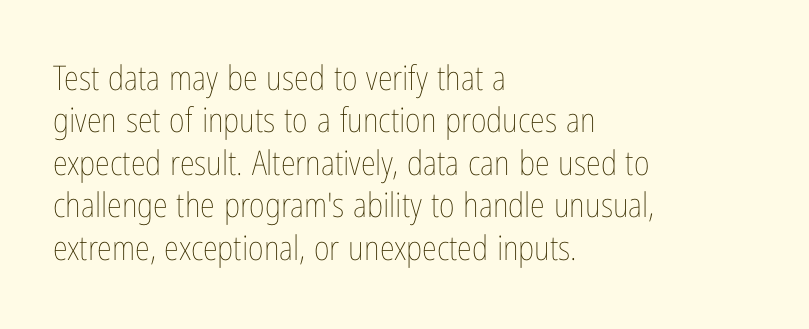
{"italic": "no", "bold": "no", "weight": "thin", "width": "condensed", "stroke_contrast": "low", "x_height": "medium", "monospaced": "no", "underline": "no", "align": "left", "line_spacing": "normal", "line_spacing_ratio": 1.25, "letter_spacing": "normal", "letter_spacing_em": 0.0, "glyph_px": 34}
